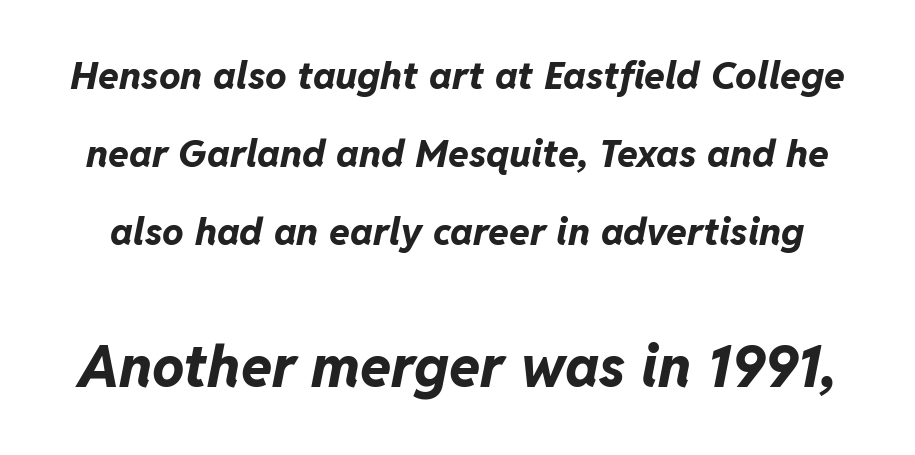
The image shows 57 px bold type, italic (leaning right); set loose line spacing (2.05x), normal letter spacing, not underlined; the second (bottom) block is 1.5x larger; low stroke contrast and a medium x-height.
